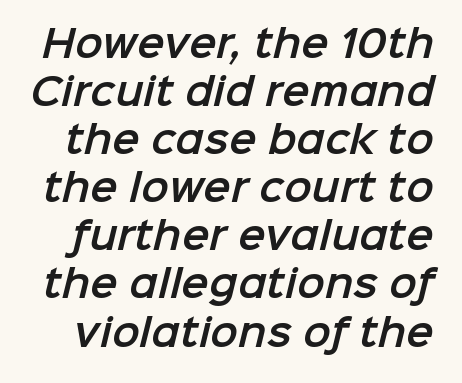
Q: Is the typeface a serif or a sans-serif typeface? A: Sans-serif.
Q: Is the text underlined? A: No.
Q: Is the spacing between letters normal or unusually wide? A: Normal.
Q: Is the spacing between lines tight, normal or loose? A: Normal.
Q: Width (condensed, normal, or wide)? A: Normal.
Q: Stroke contrast? A: Low.
Q: x-height? A: Medium.
Q: Monospaced? A: No.
